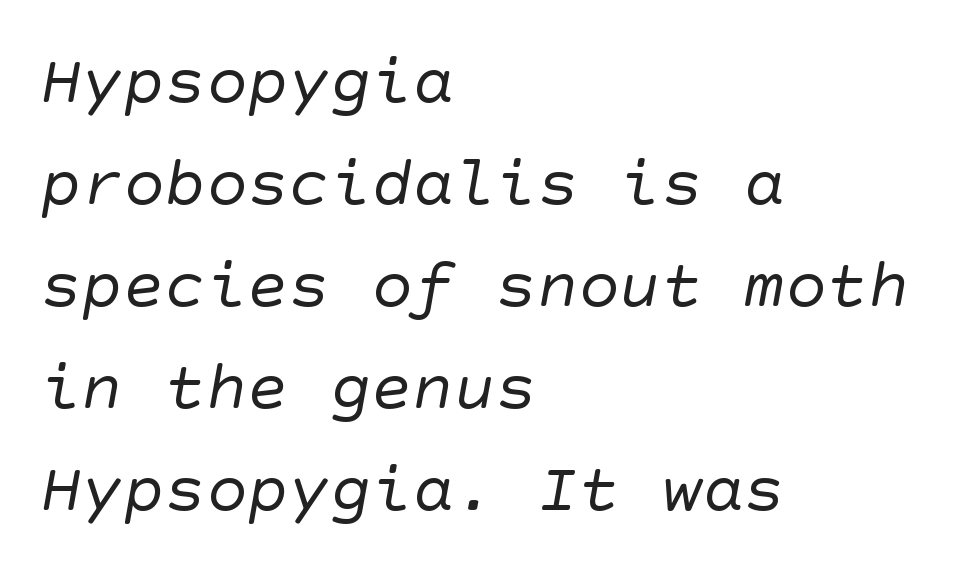
{"serif": "no", "bold": "no", "weight": "regular", "width": "normal", "stroke_contrast": "low", "x_height": "large", "underline": "no", "align": "left", "line_spacing": "normal", "line_spacing_ratio": 1.48, "letter_spacing": "normal", "letter_spacing_em": 0.0, "glyph_px": 69}
